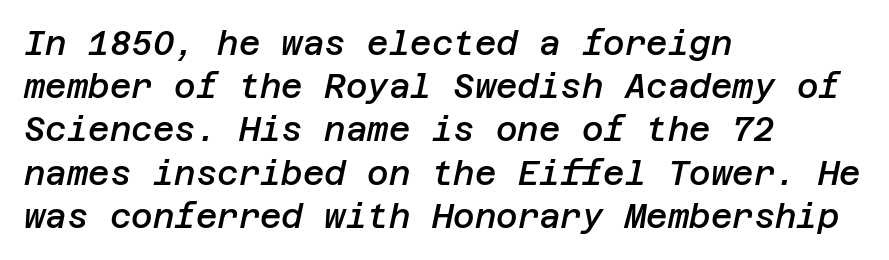
Q: Is the text bold? A: Semi-bold.
Q: Is the text italic (slanted)? A: Yes, it leans right by about 12 degrees.
Q: Is the text underlined? A: No.
Q: How is the paragraph aligned? A: Left-aligned.
Q: Is the spacing between letters normal or unusually wide? A: Normal.
Q: Is the spacing between lines tight, normal or loose? A: Normal.
Q: Width (condensed, normal, or wide)? A: Normal.
Q: Stroke contrast? A: Low.
Q: x-height? A: Large.
